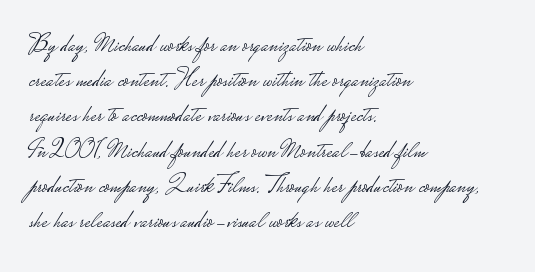
{"bold": "no", "underline": "no", "align": "left", "line_spacing": "normal", "line_spacing_ratio": 1.41, "letter_spacing": "normal", "letter_spacing_em": 0.0, "glyph_px": 25}
